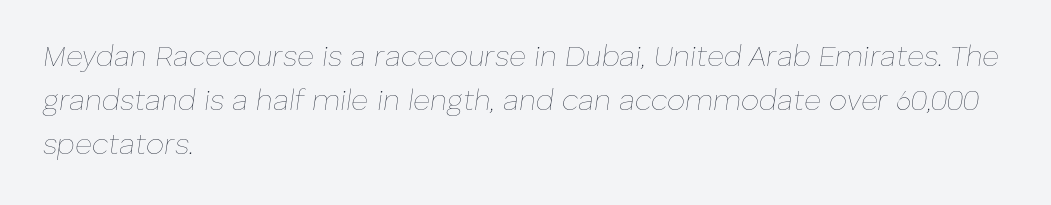
Q: Is the text bold? A: No.
Q: Is the text italic (slanted)? A: Yes, it leans right by about 8 degrees.
Q: Is the text underlined? A: No.
Q: How is the paragraph aligned? A: Left-aligned.
Q: Is the spacing between letters normal or unusually wide? A: Normal.
Q: Is the spacing between lines tight, normal or loose? A: Normal.
Q: Width (condensed, normal, or wide)? A: Normal.
Q: Stroke contrast? A: Low.
Q: x-height? A: Medium.
Q: Monospaced? A: No.
